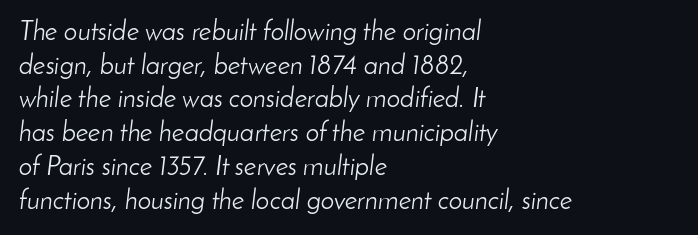
The image shows 27 px text type, italic (leaning right); set left-aligned, normal line spacing (1.25x), normal letter spacing, not underlined.
